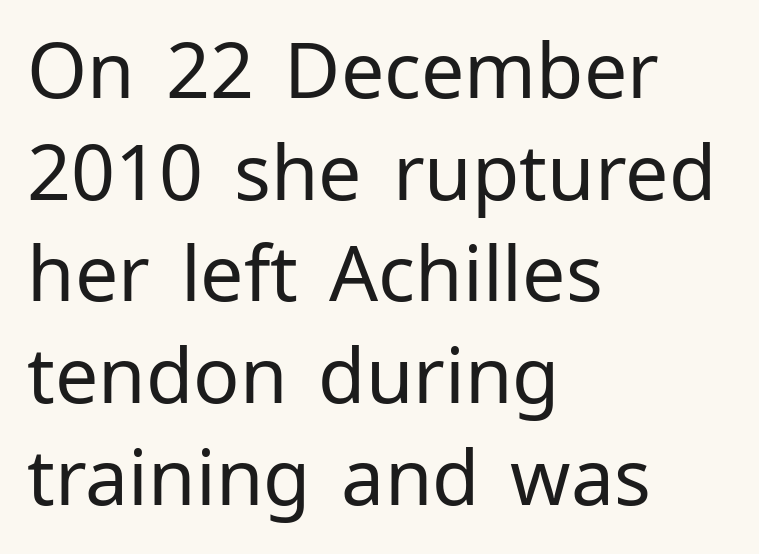
The image shows 77 px regular-weight sans-serif type, upright; set left-aligned, normal line spacing (1.32x), normal letter spacing, not underlined; low stroke contrast and a medium x-height.
